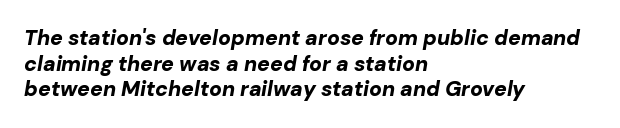
{"italic": "yes", "lean": "right", "slant_degrees": 10, "bold": "yes", "underline": "no", "align": "left", "line_spacing_ratio": 1.22, "letter_spacing": "normal", "letter_spacing_em": 0.0, "glyph_px": 21}
